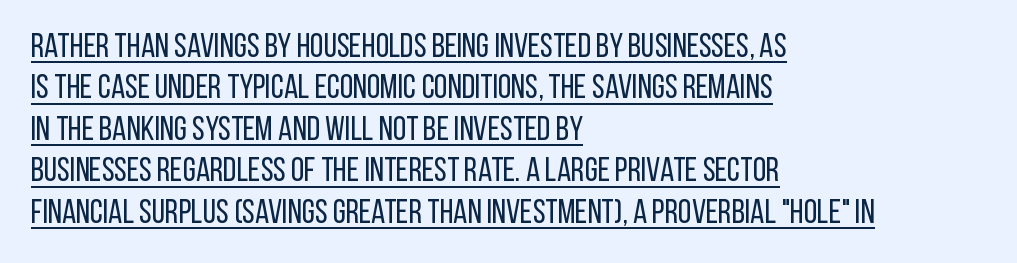
Q: Is the text bold? A: No.
Q: Is the text italic (slanted)? A: No, it is upright.
Q: Is the typeface a serif or a sans-serif typeface? A: Sans-serif.
Q: Is the text underlined? A: Yes.
Q: How is the paragraph aligned? A: Left-aligned.
Q: Is the spacing between letters normal or unusually wide? A: Normal.
Q: Width (condensed, normal, or wide)? A: Condensed.
Q: Stroke contrast? A: Low.
Q: x-height? A: Large.
Q: Monospaced? A: No.
